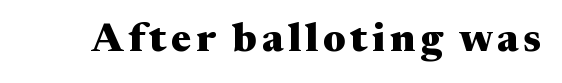
You could not count columns in this text — the font is proportionally spaced. It's the straight-up-and-down kind of type. Letters rest on an invisible, unmarked baseline. The typesetting leans heavy: a genuine bold. Type style note: has serifs.
